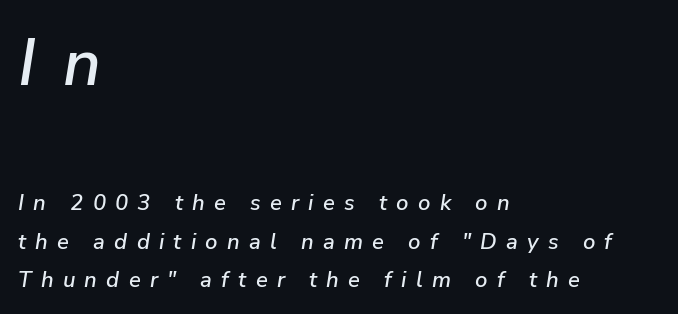
Observe the wide spacing: letters keep a clear distance from each other. Think of a printed novel: that variable character pitch is what you see here. The paragraph has a hard left edge and a soft right edge. Which of the two is more prominent by size? The first, at the top.
